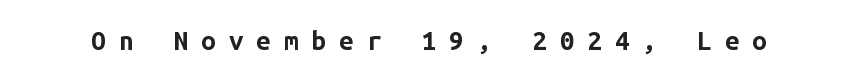
The image shows 26 px bold type, upright; set unusually wide letter spacing (+0.5 em), not underlined.
